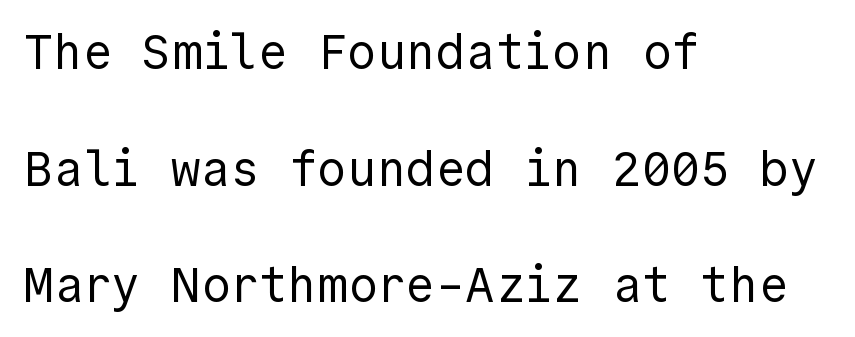
The image shows 49 px regular-weight sans-serif type, upright; set left-aligned, loose line spacing (2.38x), normal letter spacing, not underlined; a medium x-height.
